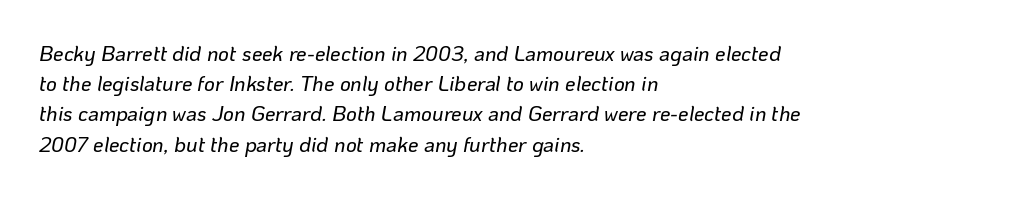
The glyphs look as if they've been sheared to an angle. Has an underline been added? It has not. The paragraph has a hard left edge and a soft right edge. How are the letters spaced? Ordinarily, with no added tracking. In terms of leading, this rendering sits right in the middle.
